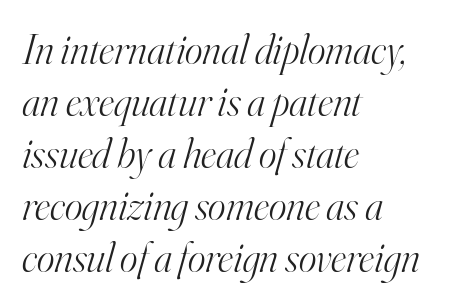
Observe the lean: these are italic letterforms. Compared with typical body copy, the letter spacing here is the same. These lines are rendered in a variable-pitch font. Letters rest on an invisible, unmarked baseline.
